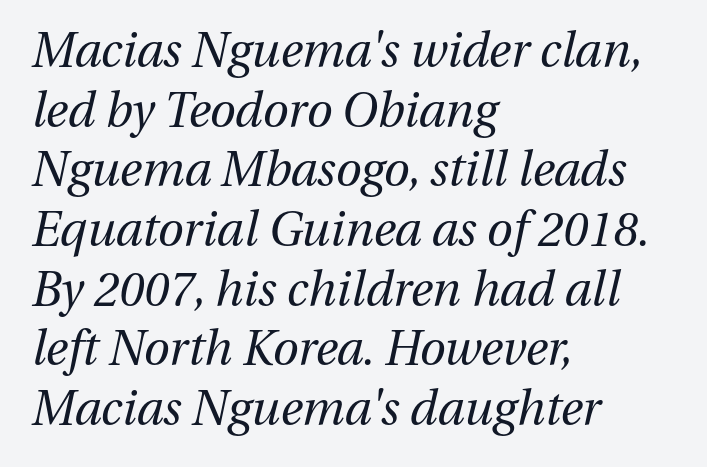
Q: Is the text bold? A: No.
Q: Is the text italic (slanted)? A: Yes, it leans right by about 13 degrees.
Q: Is the text underlined? A: No.
Q: How is the paragraph aligned? A: Left-aligned.
Q: Is the spacing between letters normal or unusually wide? A: Normal.
Q: Is the spacing between lines tight, normal or loose? A: Normal.
Q: Width (condensed, normal, or wide)? A: Normal.
Q: Stroke contrast? A: Medium.
Q: x-height? A: Medium.
Q: Monospaced? A: No.
